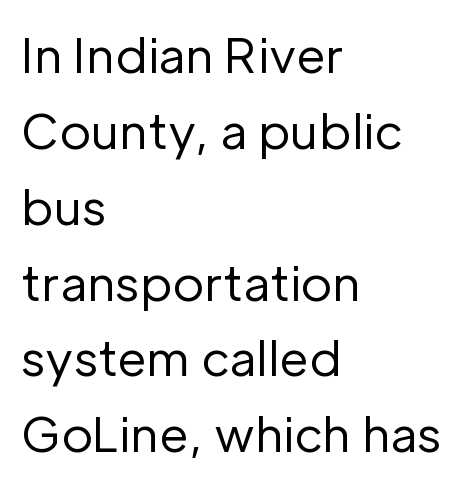
Q: Is the text bold? A: No.
Q: Is the text italic (slanted)? A: No, it is upright.
Q: Is the typeface a serif or a sans-serif typeface? A: Sans-serif.
Q: Is the text underlined? A: No.
Q: How is the paragraph aligned? A: Left-aligned.
Q: Is the spacing between letters normal or unusually wide? A: Normal.
Q: Is the spacing between lines tight, normal or loose? A: Normal.
Q: Width (condensed, normal, or wide)? A: Normal.
Q: Stroke contrast? A: Low.
Q: x-height? A: Medium.
Q: Monospaced? A: No.
